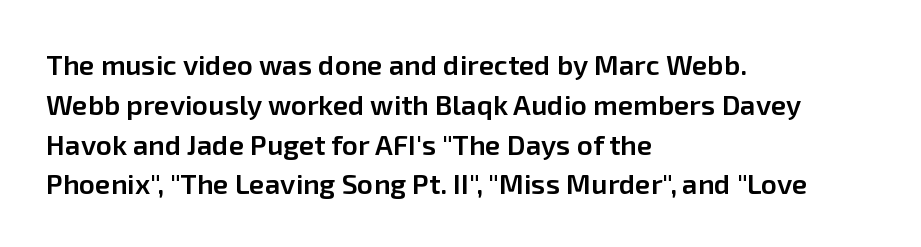
{"serif": "no", "italic": "no", "bold": "semi", "weight": "semibold", "width": "normal", "stroke_contrast": "low", "x_height": "medium", "monospaced": "no", "underline": "no", "align": "left", "line_spacing": "normal", "line_spacing_ratio": 1.42, "letter_spacing": "normal", "letter_spacing_em": 0.0, "glyph_px": 28}
